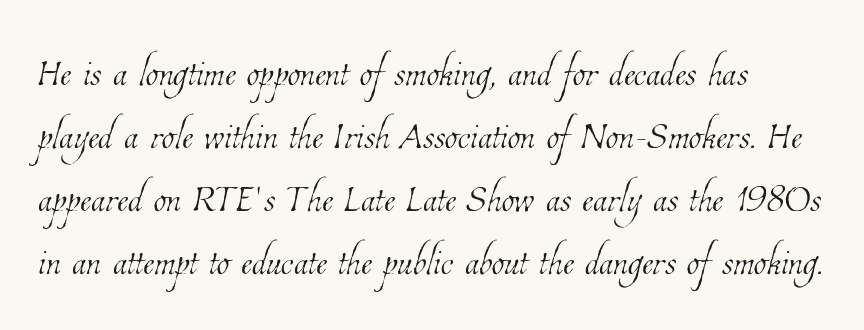
{"bold": "no", "weight": "thin", "width": "condensed", "stroke_contrast": "low", "x_height": "medium", "monospaced": "no", "underline": "no", "line_spacing_ratio": 1.21, "letter_spacing": "normal", "letter_spacing_em": 0.0, "glyph_px": 52}
